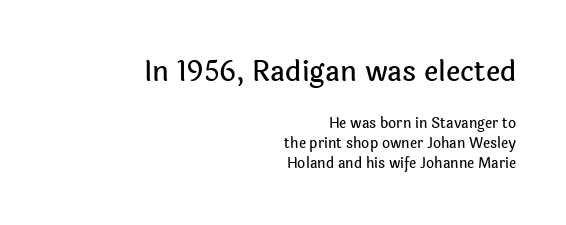
Does the lettering tilt? It doesn't — this is upright. Does the bottom block carry the larger type? No, the top block does. If you measured baseline to baseline, you'd find a middling distance. You could call the tracking neutral — neither tight nor loose. Reading down the block, your eye finds every line finishing at a fixed right position. Grotesque or geometric, the face here clearly has no serifs.
